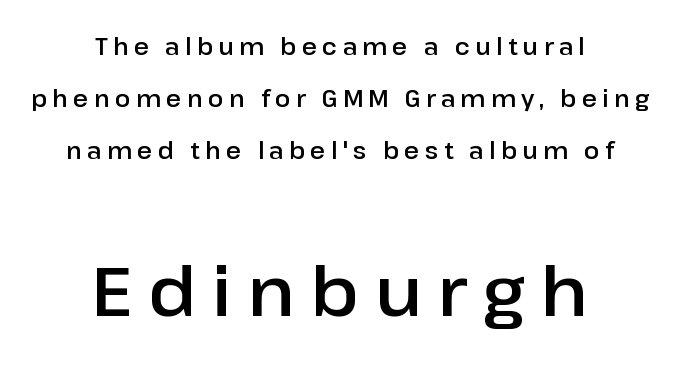
Honestly, the letter spacing is so wide it's the main thing you notice. Upright lettering throughout. The rendering enlarges the type as you move from the upper chunk to the lower. Character widths vary here, with narrow letters taking less room than wide ones.
